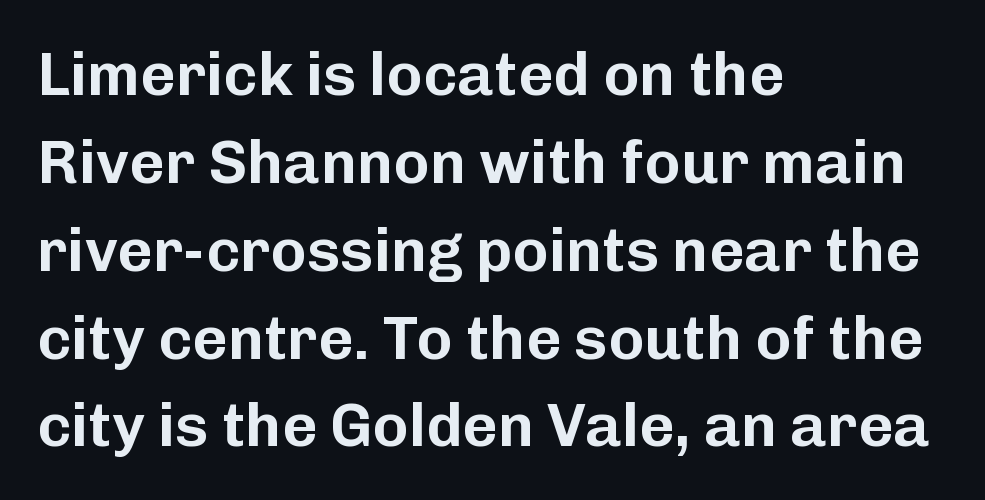
The image shows 61 px sans-serif type, upright; set left-aligned, normal line spacing (1.44x), normal letter spacing, not underlined; low stroke contrast and a medium x-height.
